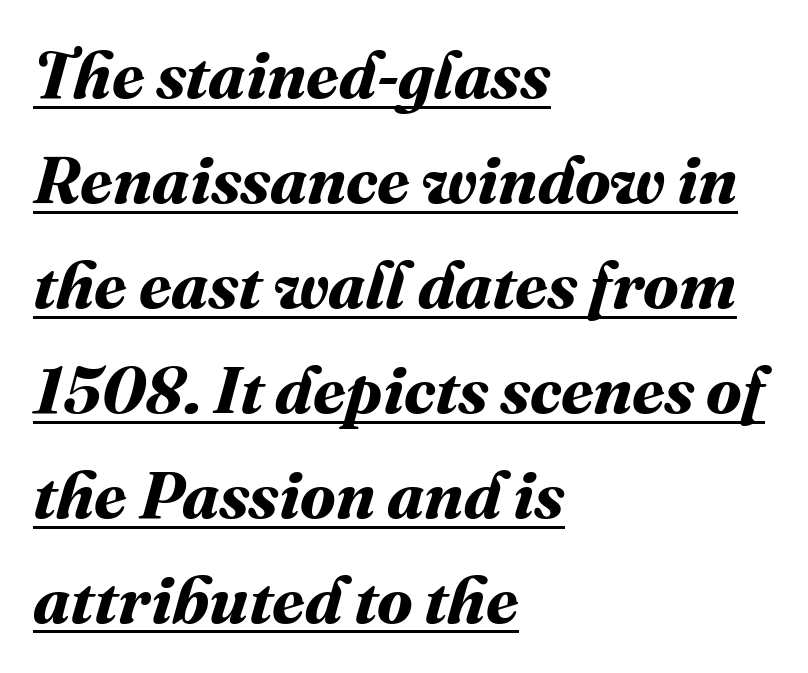
{"bold": "yes", "weight": "bold", "width": "normal", "stroke_contrast": "medium", "x_height": "medium", "monospaced": "no", "underline": "yes", "align": "left", "line_spacing": "normal", "line_spacing_ratio": 1.59, "letter_spacing": "normal", "letter_spacing_em": 0.0, "glyph_px": 66}
